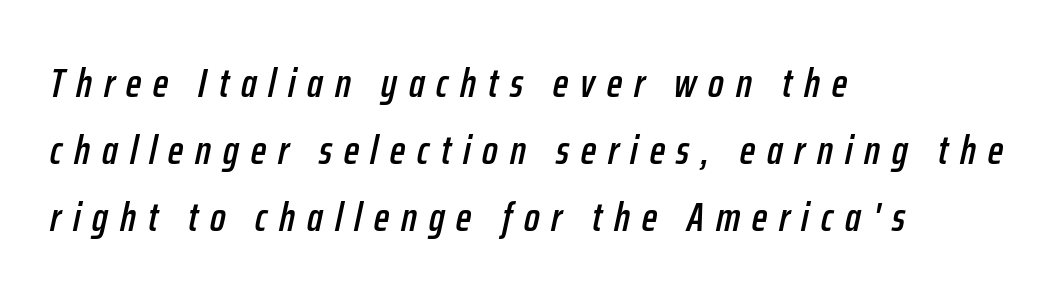
Q: Is the text italic (slanted)? A: Yes, it leans right by about 12 degrees.
Q: Is the text underlined? A: No.
Q: How is the paragraph aligned? A: Left-aligned.
Q: Is the spacing between letters normal or unusually wide? A: Unusually wide.
Q: Is the spacing between lines tight, normal or loose? A: Normal.
Q: Width (condensed, normal, or wide)? A: Condensed.
Q: Stroke contrast? A: Low.
Q: x-height? A: Medium.
Q: Monospaced? A: No.
